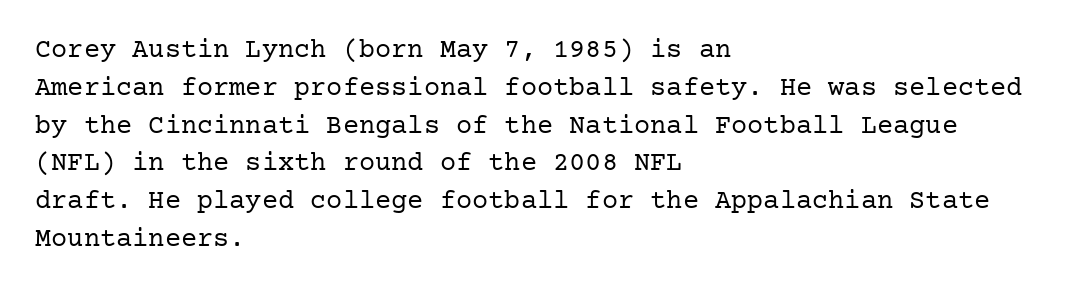
Q: Is the text bold? A: No.
Q: Is the text italic (slanted)? A: No, it is upright.
Q: Is the text underlined? A: No.
Q: How is the paragraph aligned? A: Left-aligned.
Q: Is the spacing between letters normal or unusually wide? A: Normal.
Q: Is the spacing between lines tight, normal or loose? A: Normal.
